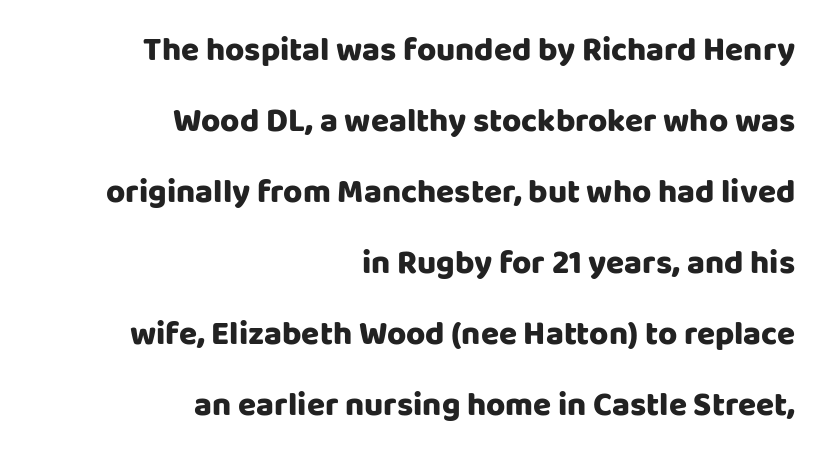
The image shows 33 px heavy sans-serif type, upright; set right-aligned, loose line spacing (2.15x), normal letter spacing, not underlined; low stroke contrast and a large x-height.
